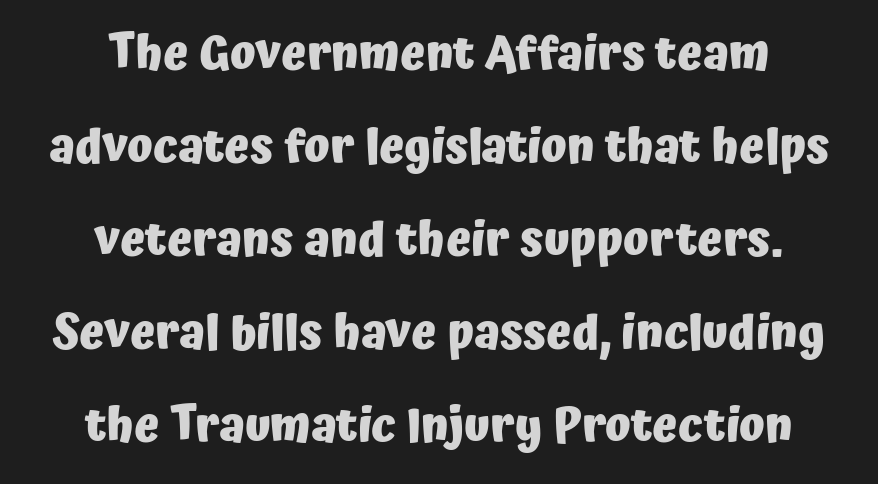
{"serif": "no", "italic": "no", "bold": "yes", "weight": "heavy", "width": "normal", "stroke_contrast": "low", "x_height": "medium", "monospaced": "no", "underline": "no", "align": "center", "line_spacing": "loose", "line_spacing_ratio": 1.98, "letter_spacing": "normal", "letter_spacing_em": 0.0, "glyph_px": 47}
